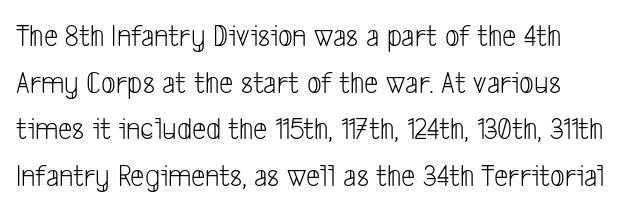
Unmarked baselines from the first word to the last. Each letter's strokes conclude bluntly, with no projecting serifs. Nothing heavy about these letters — not bold at all. Caption: standard tracking, unaltered. Here the designer chose a conventional face with non-uniform glyph widths. This sample keeps an unexceptional amount of space between lines.
